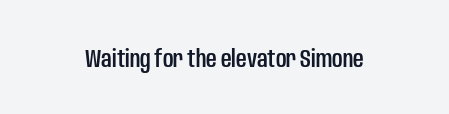
{"italic": "no", "underline": "no", "letter_spacing": "normal", "letter_spacing_em": 0.0, "glyph_px": 26}
